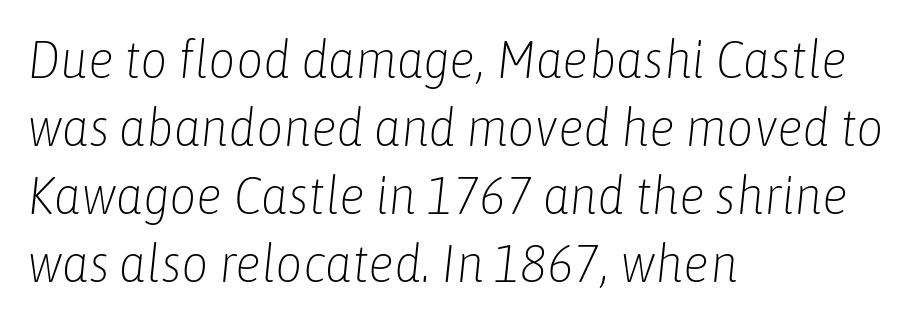
The image shows 53 px light, condensed type, italic (leaning right); set left-aligned, normal line spacing (1.28x), normal letter spacing, not underlined; low stroke contrast and a medium x-height.
